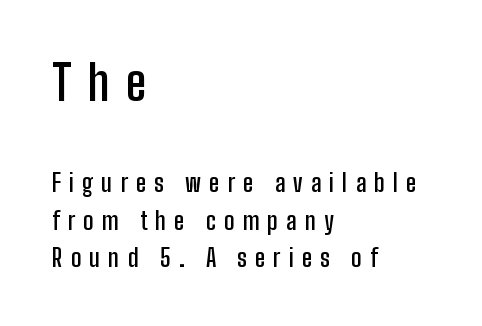
Q: Is the text bold? A: Semi-bold.
Q: Is the text italic (slanted)? A: No, it is upright.
Q: Is the typeface a serif or a sans-serif typeface? A: Sans-serif.
Q: Is the text underlined? A: No.
Q: How is the paragraph aligned? A: Left-aligned.
Q: Is the spacing between letters normal or unusually wide? A: Unusually wide.
Q: Is the spacing between lines tight, normal or loose? A: Normal.
Q: Which block of text is set in a larger size, the first (top) or the second (bottom)? A: The first (top) one.
Q: Width (condensed, normal, or wide)? A: Condensed.
Q: Stroke contrast? A: Low.
Q: x-height? A: Medium.
Q: Monospaced? A: No.
